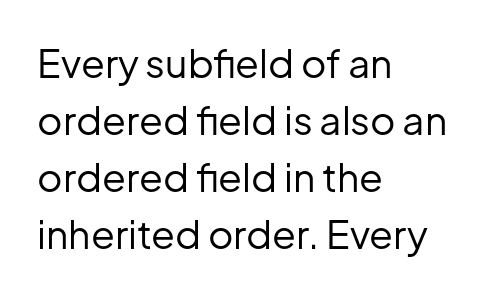
The image shows 39 px regular-weight sans-serif type, upright; set left-aligned, normal line spacing (1.46x), normal letter spacing, not underlined; low stroke contrast and a medium x-height.
